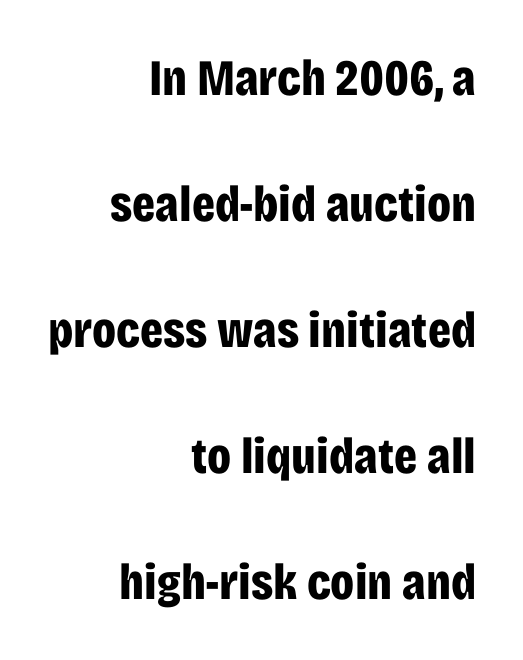
Set as a true bold cut, around the 700 mark. Font category for this specimen: sans-serif. Students, observe: this is what heavily led, spacious text looks like. Anything drawn beneath the words? Only blank space. Characters follow at the spacing the type designer built in. The lettering holds an erect, upright posture throughout.
